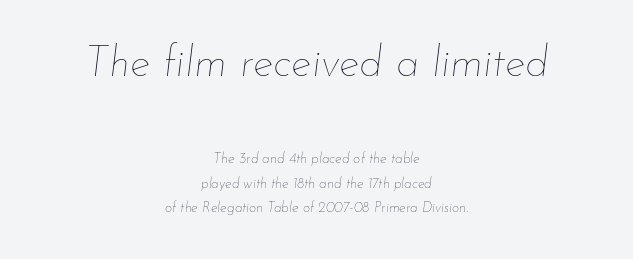
The image shows 43 px thin type, italic (leaning right); set centered, line spacing 1.74x, normal letter spacing, not underlined; the first (top) block is 3.07x larger; low stroke contrast and a small x-height.
